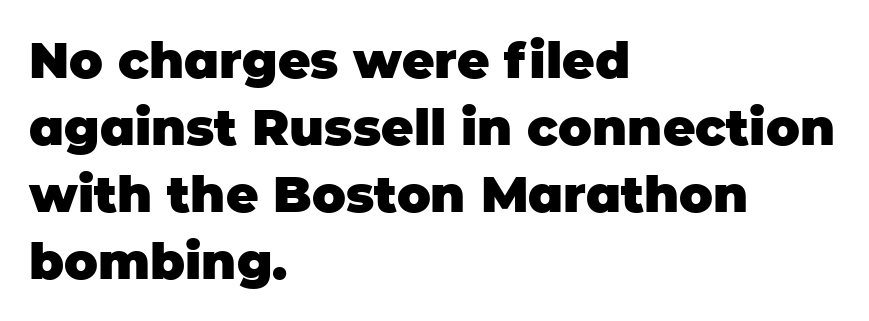
The image shows 50 px heavy sans-serif type, upright; set left-aligned, normal line spacing (1.34x), normal letter spacing, not underlined; low stroke contrast and a large x-height.
